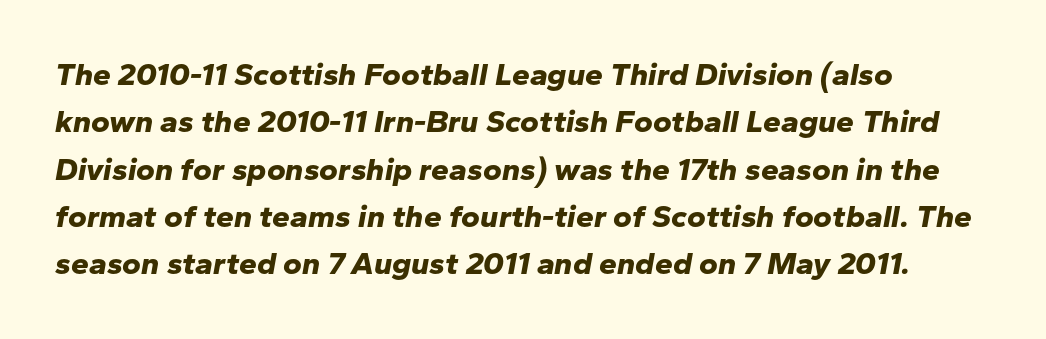
Vertical spacing — default. The passage shown is typed in a proportional face where columns would drift. These lines are set flush left with a ragged right edge. No extra tracking has been applied to these lines. Lines of text with bare space underneath. Slant detected: the letters are inclined.
